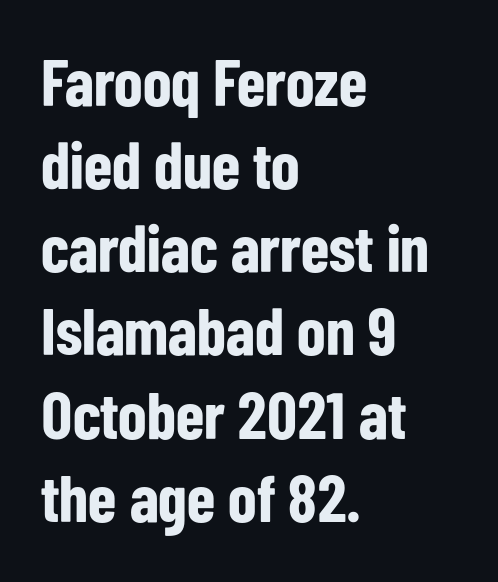
The image shows 66 px bold, condensed sans-serif type, upright; set left-aligned, normal line spacing (1.26x), normal letter spacing, not underlined; low stroke contrast and a medium x-height.
